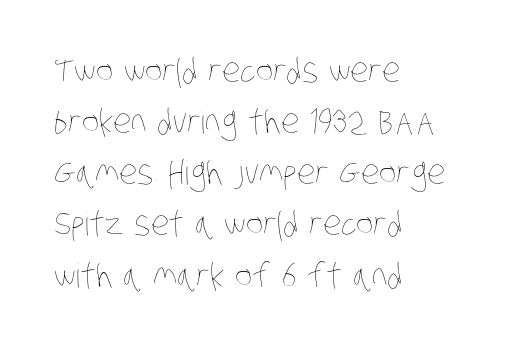
Character widths vary here, with narrow letters taking less room than wide ones. Whoever set this chose a conventional vertical rhythm. Glyph-to-glyph distance matches everyday printed text. A classic flush-left, rag-right setting is used for this passage. Rule under the text: the space is simply empty. Is the type heavy? It reads as light-to-regular instead.
